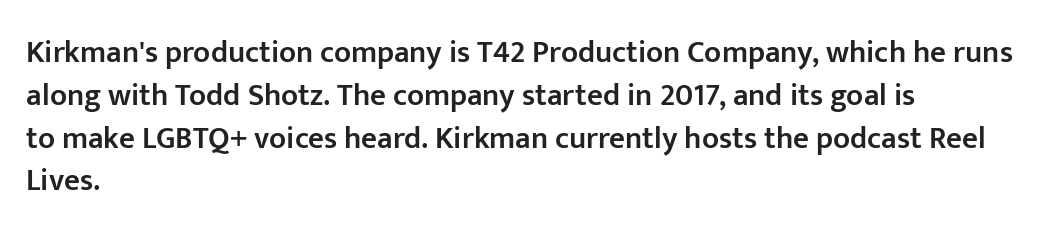
Q: Is the text bold? A: Semi-bold.
Q: Is the text italic (slanted)? A: No, it is upright.
Q: Is the typeface a serif or a sans-serif typeface? A: Sans-serif.
Q: Is the text underlined? A: No.
Q: How is the paragraph aligned? A: Left-aligned.
Q: Is the spacing between letters normal or unusually wide? A: Normal.
Q: Is the spacing between lines tight, normal or loose? A: Normal.
Q: Width (condensed, normal, or wide)? A: Normal.
Q: Stroke contrast? A: Low.
Q: x-height? A: Medium.
Q: Monospaced? A: No.
